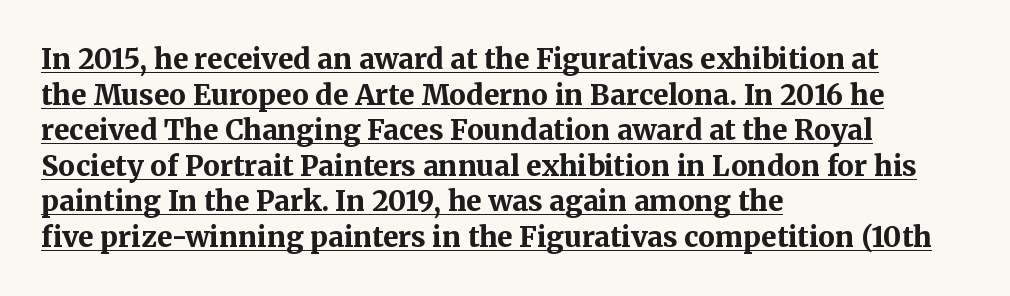
Q: Is the text bold? A: Yes.
Q: Is the text italic (slanted)? A: No, it is upright.
Q: Is the typeface a serif or a sans-serif typeface? A: Serif.
Q: Is the text underlined? A: Yes.
Q: How is the paragraph aligned? A: Left-aligned.
Q: Is the spacing between letters normal or unusually wide? A: Normal.
Q: Is the spacing between lines tight, normal or loose? A: Normal.
Q: Width (condensed, normal, or wide)? A: Normal.
Q: Stroke contrast? A: Medium.
Q: x-height? A: Medium.
Q: Monospaced? A: No.
